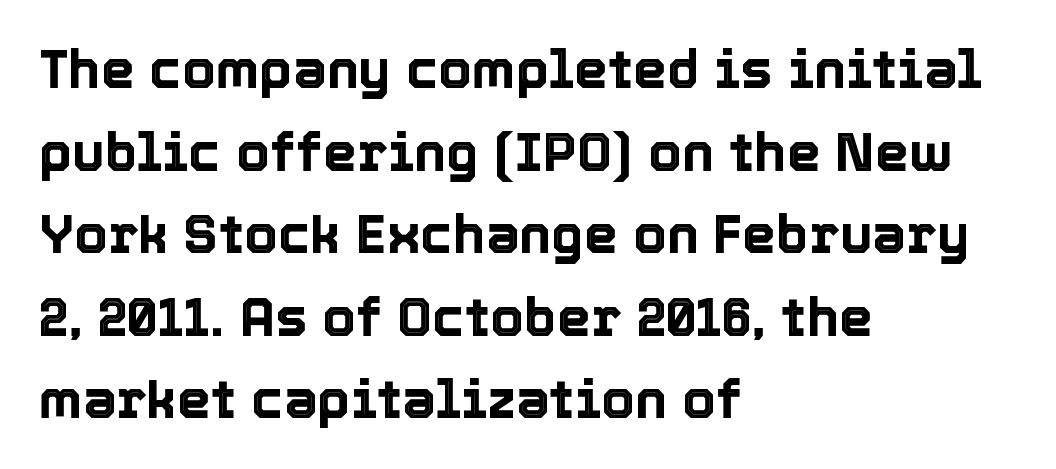
The image shows 54 px text type, upright; set left-aligned, normal line spacing (1.53x), normal letter spacing, not underlined; a medium x-height.
